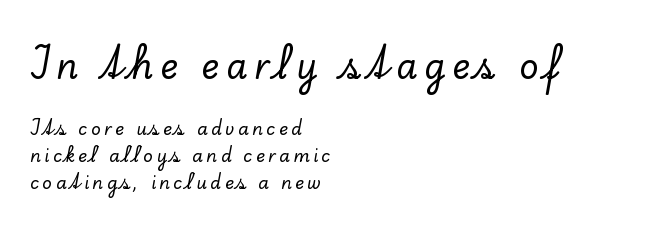
Q: Is the text italic (slanted)? A: Yes.
Q: Is the typeface a serif or a sans-serif typeface? A: Serif.
Q: Is the text underlined? A: No.
Q: How is the paragraph aligned? A: Left-aligned.
Q: Is the spacing between letters normal or unusually wide? A: Unusually wide.
Q: Is the spacing between lines tight, normal or loose? A: Normal.
Q: Which block of text is set in a larger size, the first (top) or the second (bottom)? A: The first (top) one.
Q: Width (condensed, normal, or wide)? A: Normal.
Q: Stroke contrast? A: Low.
Q: x-height? A: Small.
Q: Monospaced? A: No.
